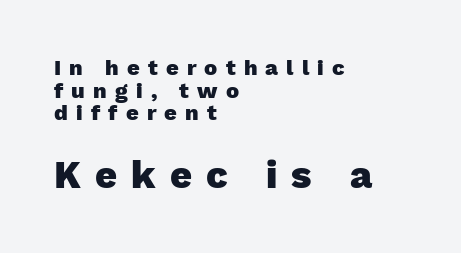
{"serif": "no", "italic": "no", "bold": "yes", "weight": "heavy", "width": "normal", "stroke_contrast": "low", "x_height": "medium", "monospaced": "no", "underline": "no", "align": "left", "line_spacing": "tight", "line_spacing_ratio": 1.03, "letter_spacing": "wide", "letter_spacing_em": 0.37, "larger_block": "second", "size_ratio": 1.73, "glyph_px": 38}
